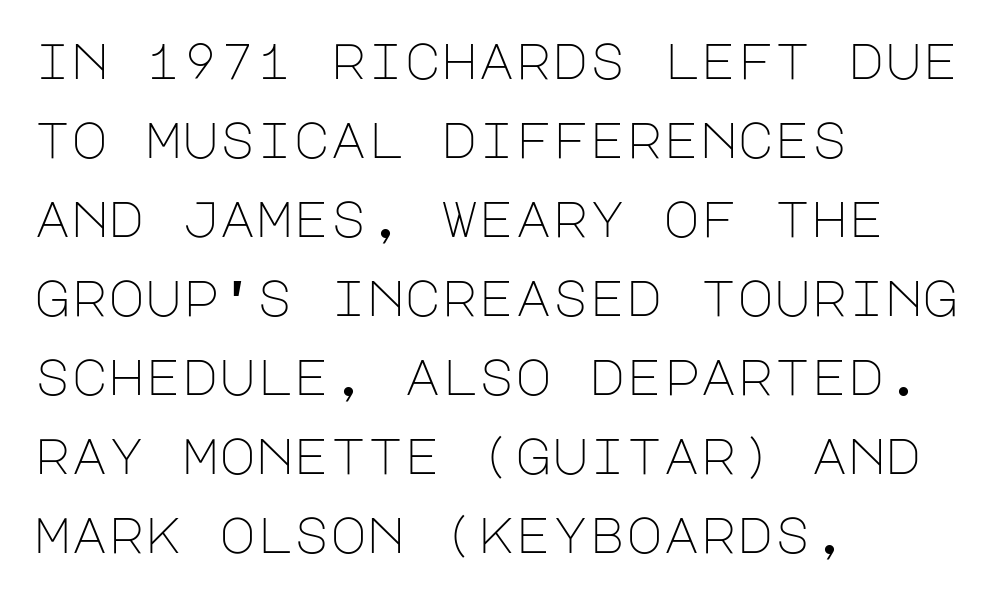
Q: Is the text bold? A: No.
Q: Is the text italic (slanted)? A: No, it is upright.
Q: Is the typeface a serif or a sans-serif typeface? A: Sans-serif.
Q: Is the text underlined? A: No.
Q: How is the paragraph aligned? A: Left-aligned.
Q: Is the spacing between letters normal or unusually wide? A: Normal.
Q: Is the spacing between lines tight, normal or loose? A: Normal.
Q: Width (condensed, normal, or wide)? A: Normal.
Q: Stroke contrast? A: Low.
Q: x-height? A: Large.
